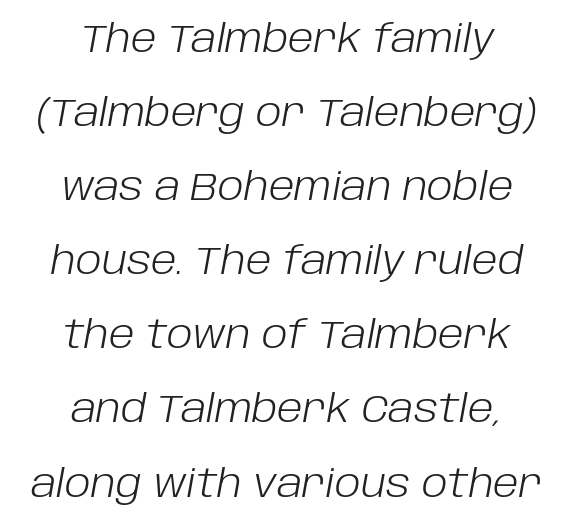
{"italic": "yes", "lean": "right", "slant_degrees": 10, "bold": "no", "weight": "light", "width": "normal", "stroke_contrast": "low", "x_height": "large", "monospaced": "no", "underline": "no", "align": "center", "line_spacing": "loose", "line_spacing_ratio": 1.9, "letter_spacing": "normal", "letter_spacing_em": 0.0, "glyph_px": 39}
